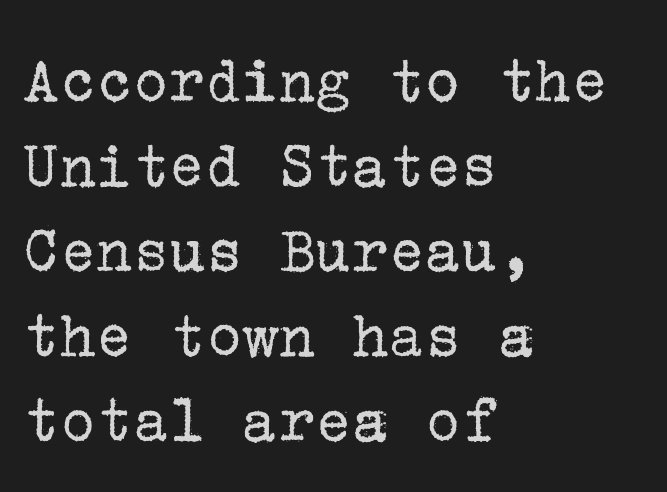
Q: Is the text bold? A: No.
Q: Is the text italic (slanted)? A: No, it is upright.
Q: Is the typeface a serif or a sans-serif typeface? A: Serif.
Q: Is the text underlined? A: No.
Q: How is the paragraph aligned? A: Left-aligned.
Q: Is the spacing between letters normal or unusually wide? A: Normal.
Q: Is the spacing between lines tight, normal or loose? A: Normal.
Q: Width (condensed, normal, or wide)? A: Normal.
Q: Stroke contrast? A: Low.
Q: x-height? A: Medium.
